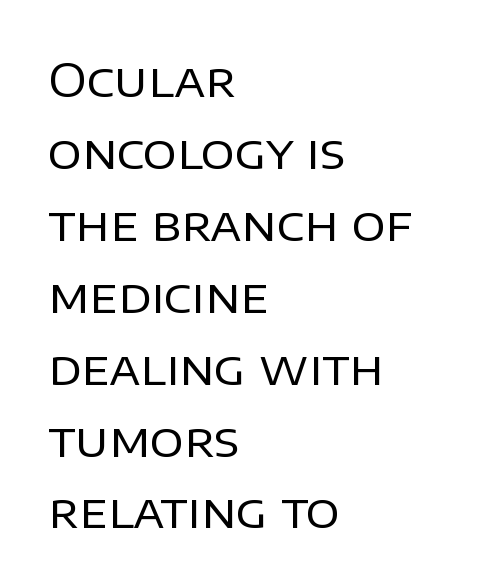
{"serif": "no", "italic": "no", "bold": "no", "weight": "regular", "width": "normal", "stroke_contrast": "low", "x_height": "large", "monospaced": "no", "underline": "no", "align": "left", "line_spacing": "normal", "line_spacing_ratio": 1.53, "letter_spacing": "normal", "letter_spacing_em": 0.0, "glyph_px": 47}
